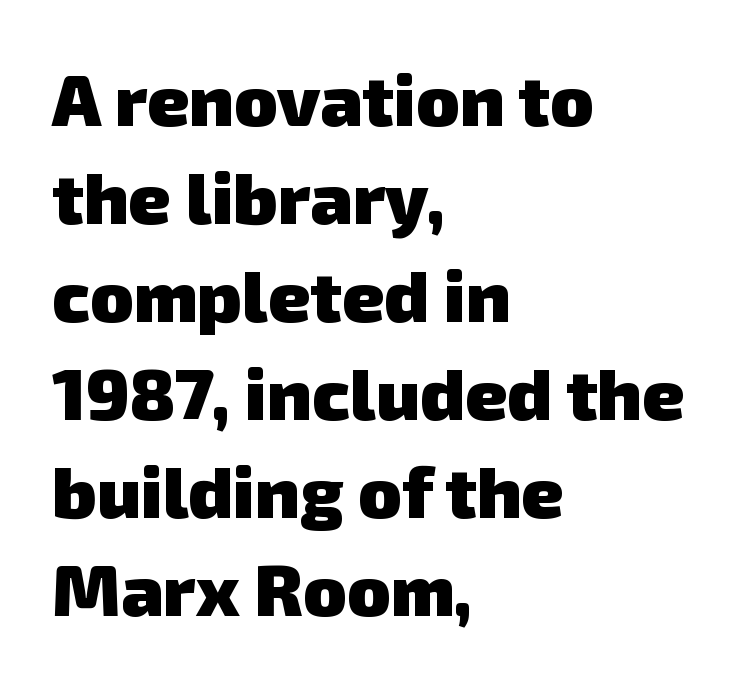
{"serif": "no", "bold": "yes", "weight": "heavy", "width": "normal", "stroke_contrast": "low", "x_height": "medium", "monospaced": "no", "underline": "no", "align": "left", "line_spacing": "normal", "line_spacing_ratio": 1.36, "letter_spacing": "normal", "letter_spacing_em": 0.0, "glyph_px": 72}
